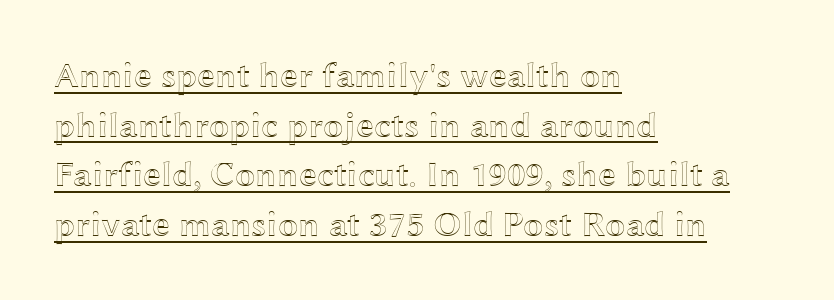
Q: Is the text italic (slanted)? A: No, it is upright.
Q: Is the text underlined? A: Yes.
Q: How is the paragraph aligned? A: Left-aligned.
Q: Is the spacing between letters normal or unusually wide? A: Normal.
Q: Is the spacing between lines tight, normal or loose? A: Normal.
Q: Width (condensed, normal, or wide)? A: Wide.
Q: x-height? A: Medium.
Q: Monospaced? A: No.
